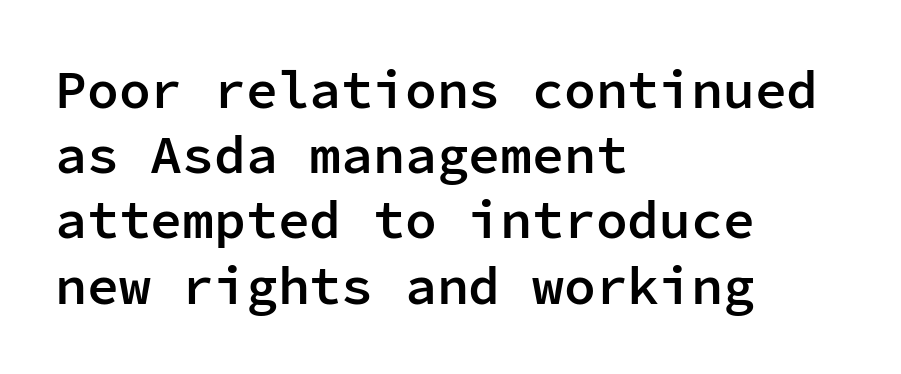
Q: Is the text bold? A: Semi-bold.
Q: Is the text italic (slanted)? A: No, it is upright.
Q: Is the typeface a serif or a sans-serif typeface? A: Sans-serif.
Q: Is the text underlined? A: No.
Q: How is the paragraph aligned? A: Left-aligned.
Q: Is the spacing between letters normal or unusually wide? A: Normal.
Q: Width (condensed, normal, or wide)? A: Normal.
Q: Stroke contrast? A: Low.
Q: x-height? A: Medium.
Q: Monospaced? A: Yes.
